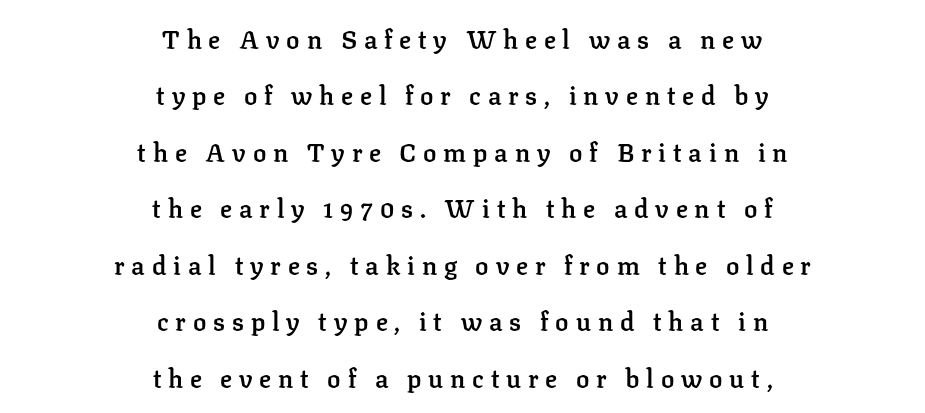
The image shows 25 px text type, upright; set centered, loose line spacing (2.26x), unusually wide letter spacing (+0.27 em), not underlined.
